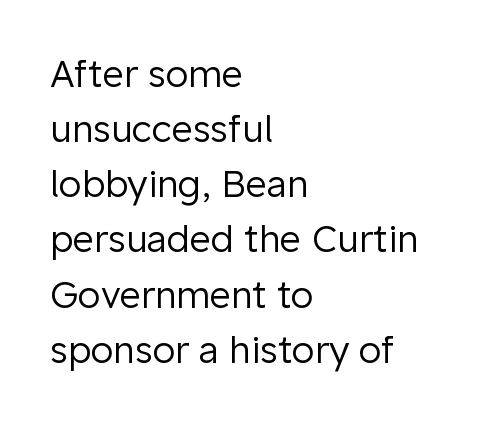
The image shows 37 px regular-weight sans-serif type, upright; set left-aligned, normal line spacing (1.49x), normal letter spacing, not underlined; low stroke contrast and a medium x-height.
